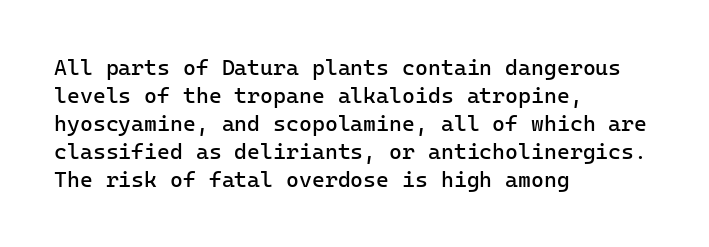
No extra ink here — the face is not bold. Students, observe: this is what conventionally led text looks like. Visually the block forms a straight wall on the left and a jagged coastline on the right. Clear beneath every line of the passage.
